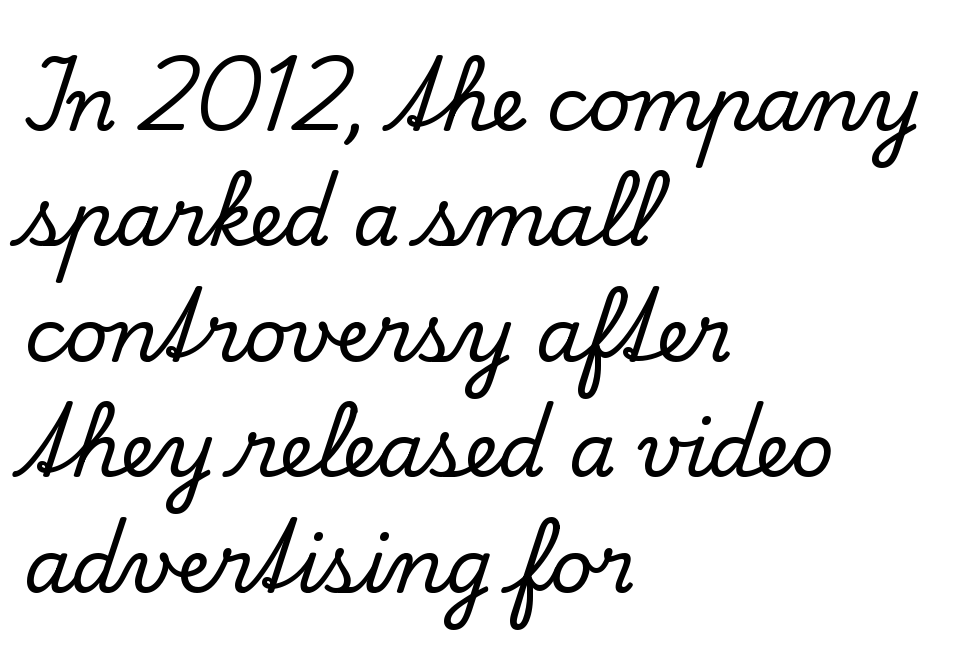
Left-aligned paragraph, ragged on the right. Do the characters align in a grid? No, the font is proportional. No extra tracking has been applied to these lines. Stroke terminals: seriffed. The gap between lines stays unmarked.
